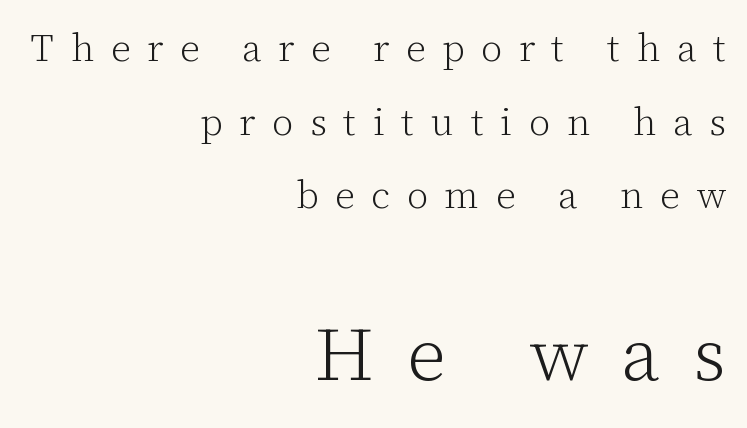
The image shows 75 px light serif type, upright; set right-aligned, loose line spacing (1.94x), unusually wide letter spacing (+0.44 em), not underlined; the second (bottom) block is 1.97x larger; low stroke contrast and a medium x-height.
